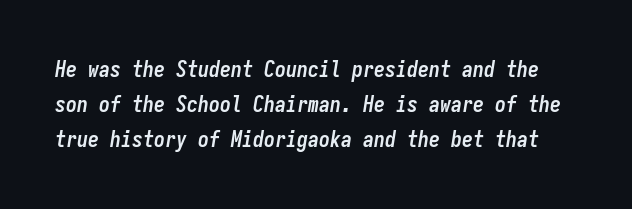
The letters sit at their default tracking, neither squeezed nor spread. In terms of posture, this sample is oblique. The typesetting leans heavy: a genuine bold. Notice how descenders clear the ascenders below comfortably — that's standard leading. Quick note: underline off.
